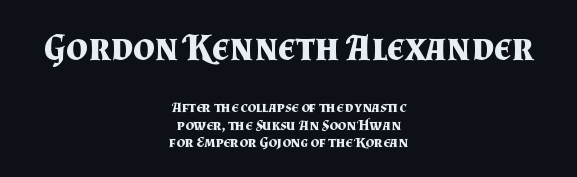
The image shows 38 px bold serif type, upright; set centered, line spacing 1.16x, normal letter spacing, not underlined; the first (top) block is 2.53x larger; medium stroke contrast and a small x-height.
